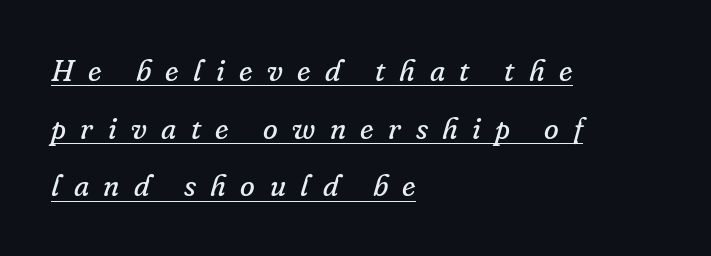
{"serif": "yes", "italic": "yes", "lean": "right", "slant_degrees": 16, "bold": "no", "weight": "regular", "width": "normal", "stroke_contrast": "low", "x_height": "small", "monospaced": "no", "underline": "yes", "align": "left", "line_spacing": "loose", "line_spacing_ratio": 1.92, "letter_spacing": "wide", "letter_spacing_em": 0.48, "glyph_px": 30}
